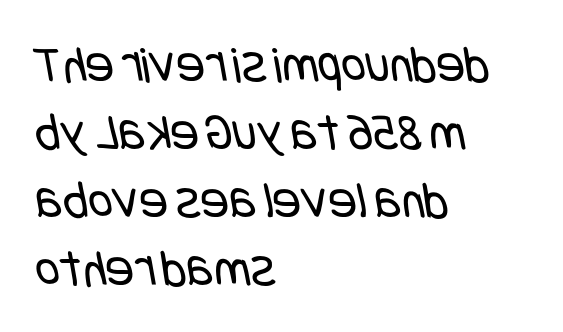
The image shows 53 px regular-weight, condensed sans-serif type; set left-aligned, normal line spacing (1.28x), normal letter spacing, not underlined; low stroke contrast and a large x-height.
